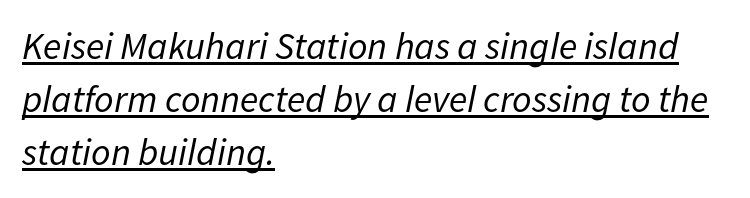
Q: Is the text bold? A: No.
Q: Is the text italic (slanted)? A: Yes, it leans right by about 11 degrees.
Q: Is the text underlined? A: Yes.
Q: How is the paragraph aligned? A: Left-aligned.
Q: Is the spacing between letters normal or unusually wide? A: Normal.
Q: Is the spacing between lines tight, normal or loose? A: Normal.
Q: Width (condensed, normal, or wide)? A: Normal.
Q: Stroke contrast? A: Low.
Q: x-height? A: Medium.
Q: Monospaced? A: No.
